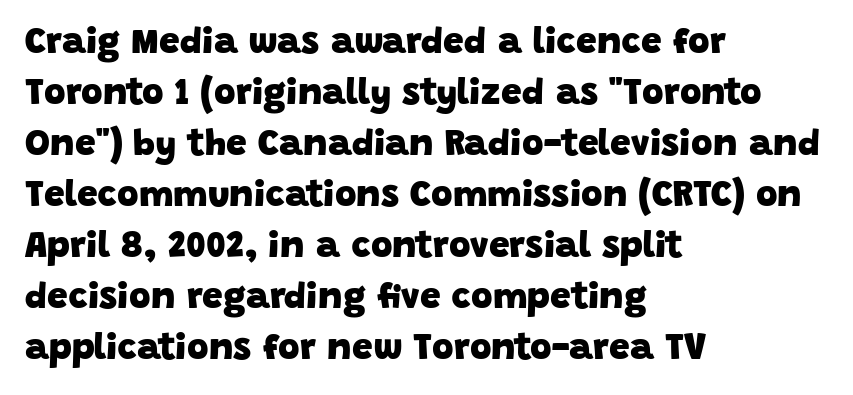
{"serif": "no", "bold": "yes", "weight": "heavy", "width": "normal", "stroke_contrast": "low", "x_height": "large", "monospaced": "no", "underline": "no", "align": "left", "line_spacing": "normal", "line_spacing_ratio": 1.38, "letter_spacing": "normal", "letter_spacing_em": 0.0, "glyph_px": 37}
